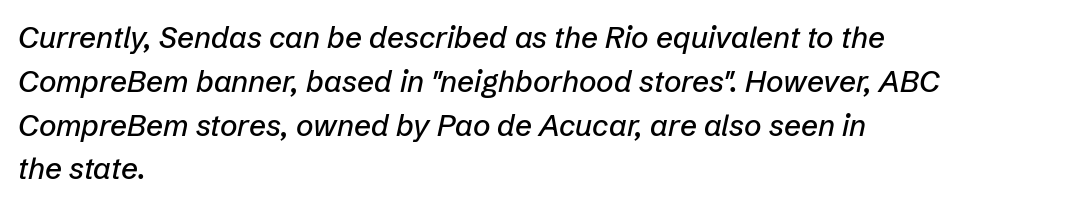
Q: Is the text italic (slanted)? A: Yes, it leans right by about 12 degrees.
Q: Is the text underlined? A: No.
Q: How is the paragraph aligned? A: Left-aligned.
Q: Is the spacing between letters normal or unusually wide? A: Normal.
Q: Is the spacing between lines tight, normal or loose? A: Normal.
Q: Width (condensed, normal, or wide)? A: Normal.
Q: Stroke contrast? A: Low.
Q: x-height? A: Medium.
Q: Monospaced? A: No.
